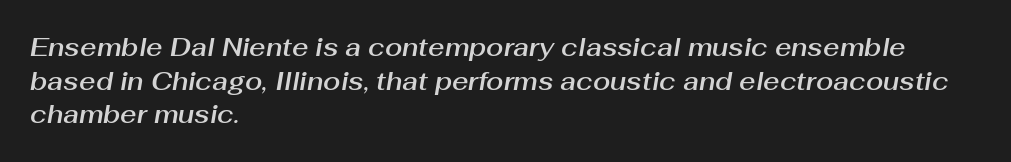
{"italic": "yes", "lean": "right", "slant_degrees": 10, "underline": "no", "align": "left", "line_spacing": "normal", "line_spacing_ratio": 1.35, "letter_spacing": "normal", "letter_spacing_em": 0.0, "glyph_px": 25}
